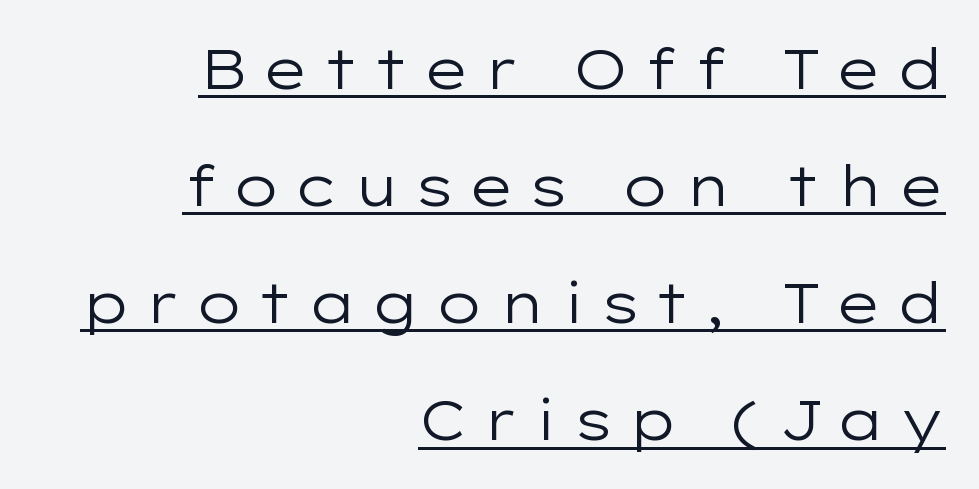
Q: Is the text bold? A: No.
Q: Is the text italic (slanted)? A: No, it is upright.
Q: Is the typeface a serif or a sans-serif typeface? A: Sans-serif.
Q: Is the text underlined? A: Yes.
Q: How is the paragraph aligned? A: Right-aligned.
Q: Is the spacing between letters normal or unusually wide? A: Unusually wide.
Q: Is the spacing between lines tight, normal or loose? A: Loose.
Q: Width (condensed, normal, or wide)? A: Wide.
Q: Stroke contrast? A: Low.
Q: x-height? A: Medium.
Q: Monospaced? A: No.
